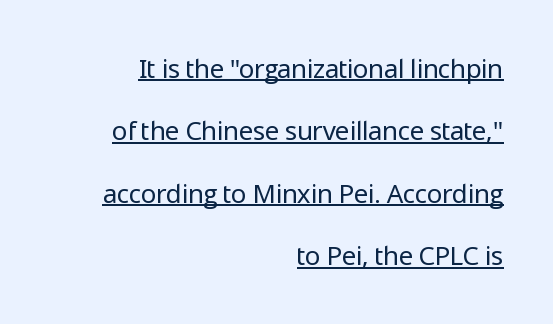
The image shows 26 px text type, upright; set right-aligned, loose line spacing (2.4x), normal letter spacing, underlined.
